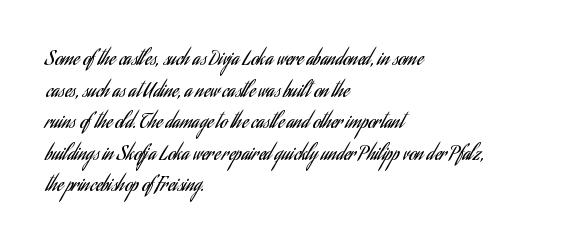
Teacher's note: observe the even left margin — that is flush-left alignment. The passage shown is not underscored anywhere. The rendering uses a moderate line-height, typical for paragraphs. Nobody touched the tracking dial on this one.
